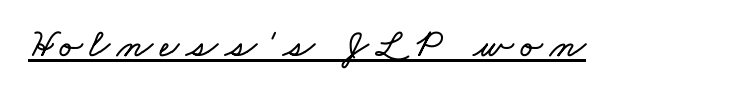
Here the designer chose a conventional face with non-uniform glyph widths. A rule runs beneath these lines of type.
